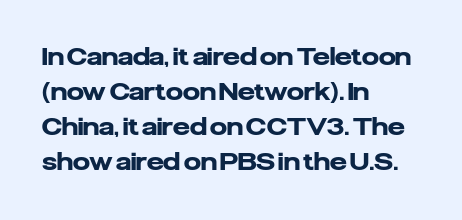
Q: Is the text bold? A: Yes.
Q: Is the text italic (slanted)? A: No, it is upright.
Q: Is the text underlined? A: No.
Q: How is the paragraph aligned? A: Left-aligned.
Q: Is the spacing between letters normal or unusually wide? A: Normal.
Q: Is the spacing between lines tight, normal or loose? A: Normal.
